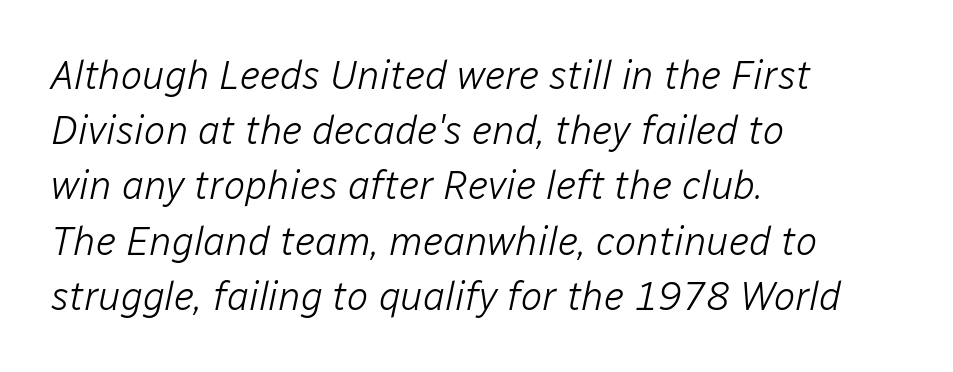
{"italic": "yes", "lean": "right", "slant_degrees": 12, "bold": "no", "weight": "light", "width": "normal", "stroke_contrast": "low", "x_height": "medium", "monospaced": "no", "underline": "no", "align": "left", "line_spacing": "normal", "line_spacing_ratio": 1.38, "letter_spacing": "normal", "letter_spacing_em": 0.0, "glyph_px": 40}
